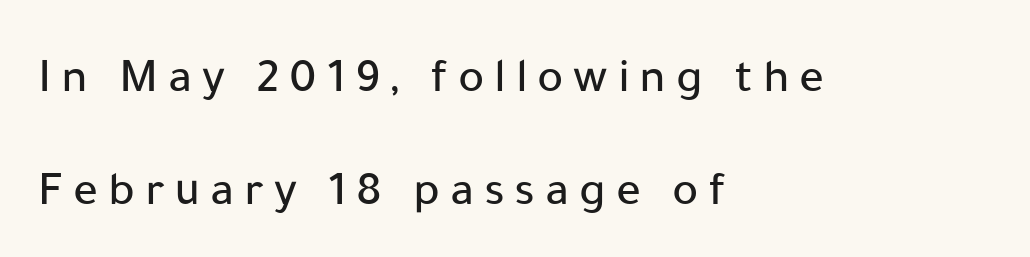
The image shows 49 px sans-serif type, upright; set left-aligned, loose line spacing (2.3x), unusually wide letter spacing (+0.2 em), not underlined; low stroke contrast and a medium x-height.
